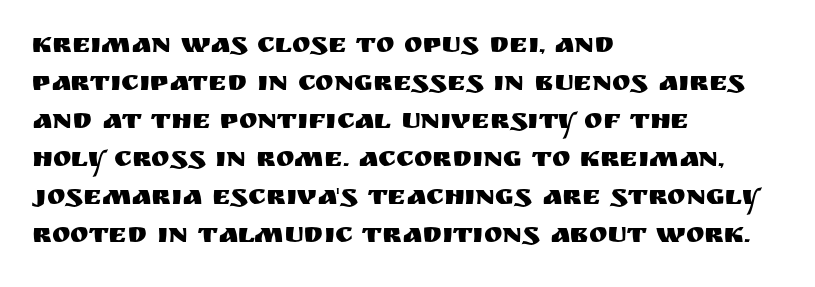
Q: Is the text italic (slanted)? A: No, it is upright.
Q: Is the typeface a serif or a sans-serif typeface? A: Sans-serif.
Q: Is the text underlined? A: No.
Q: How is the paragraph aligned? A: Left-aligned.
Q: Is the spacing between letters normal or unusually wide? A: Normal.
Q: Is the spacing between lines tight, normal or loose? A: Normal.
Q: Width (condensed, normal, or wide)? A: Normal.
Q: Stroke contrast? A: Medium.
Q: x-height? A: Large.
Q: Monospaced? A: No.
